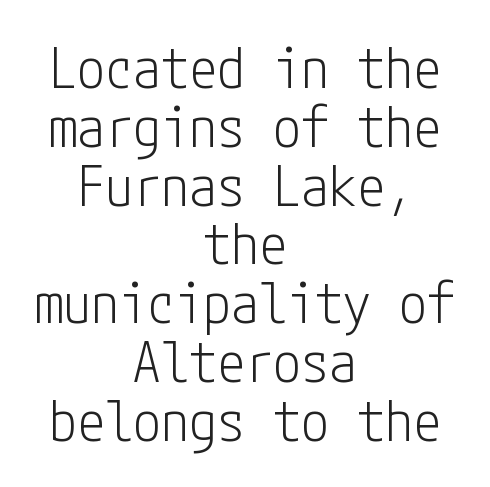
This sample uses a sans-serif face. If you drew a line through each stem, it would be perfectly vertical. The area under the type is left untouched. If you folded the block vertically in half, each line would mirror itself in length. Is the stroke heavy? The answer is a plain regular-or-lighter.
